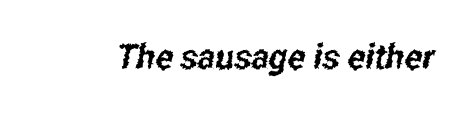
Does the type have serifs? No, each stem ends abruptly. Note the varied advance widths — an 'i' is clearly narrower than an 'm'. Here the glyphs are tracked normally, forming tight word shapes. Rule under the text: the space is simply empty.
